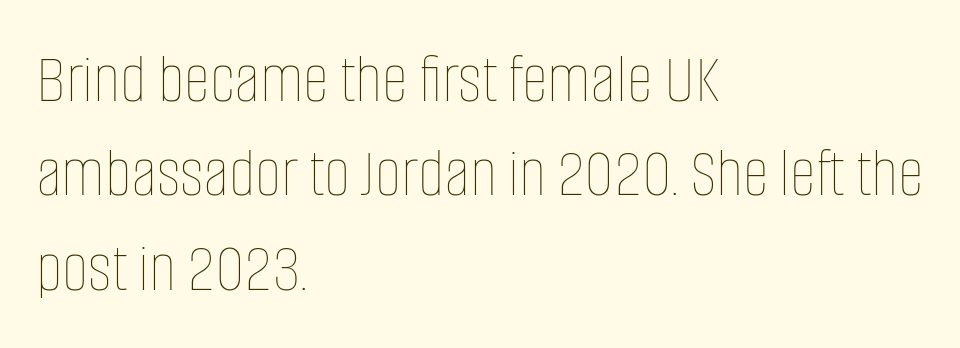
The image shows 72 px thin, condensed type, upright; set left-aligned, normal line spacing (1.31x), normal letter spacing, not underlined; low stroke contrast and a large x-height.
